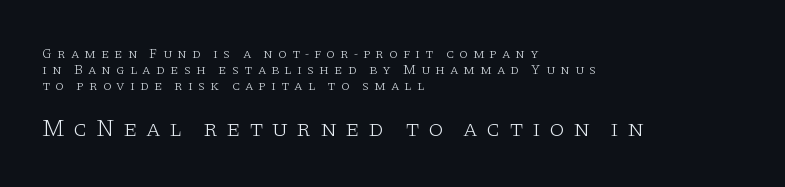
The image shows 24 px text type, upright; set left-aligned, tight line spacing (1.14x), unusually wide letter spacing (+0.35 em), not underlined; the second (bottom) block is 1.71x larger.
